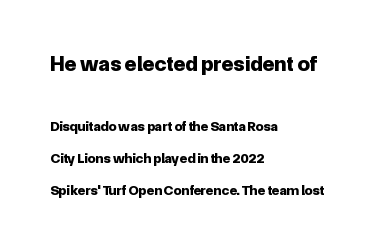
{"italic": "no", "bold": "yes", "underline": "no", "align": "left", "line_spacing": "loose", "line_spacing_ratio": 2.29, "letter_spacing": "normal", "letter_spacing_em": 0.0, "larger_block": "first", "size_ratio": 1.57, "glyph_px": 22}
